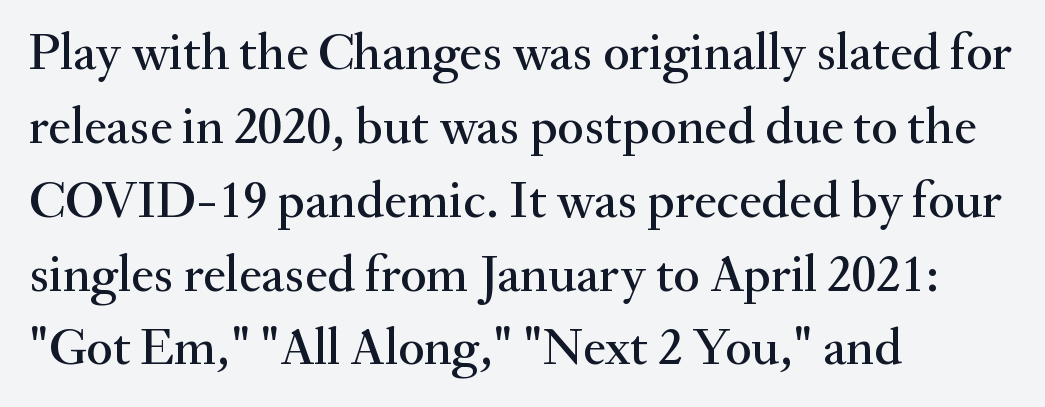
The image shows 52 px serif type, upright; set left-aligned, normal line spacing (1.42x), normal letter spacing, not underlined; medium stroke contrast and a small x-height.
